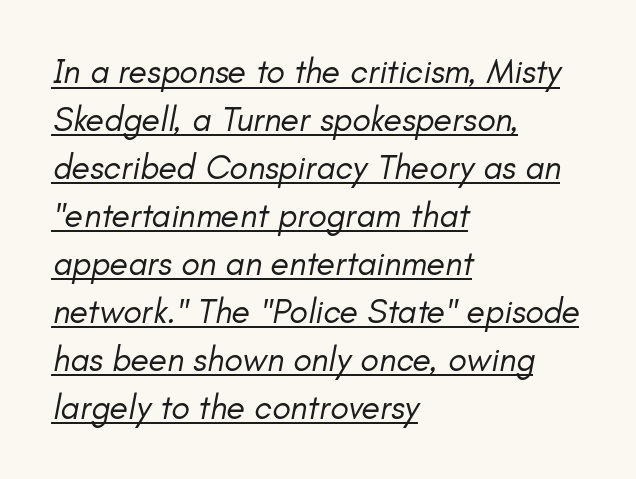
When letters slant like this, we call the style italic. Reading down the column, the eye jumps a familiar distance to each next line. This is not heavy type; no bold has been used. Between one letter and the next there's only the usual sliver of space. The letters advance in unequal steps, a hallmark of proportional type. The rendered words wear a rule along their underside.
